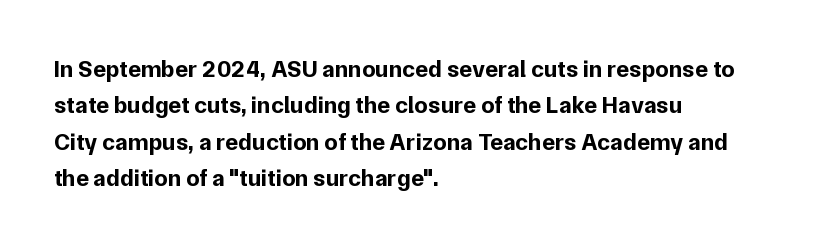
{"italic": "no", "bold": "yes", "underline": "no", "align": "left", "line_spacing": "normal", "line_spacing_ratio": 1.52, "letter_spacing": "normal", "letter_spacing_em": 0.0, "glyph_px": 24}
